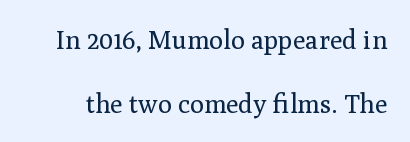
The image shows 26 px text type, upright; set loose line spacing (2.46x), normal letter spacing, not underlined.
